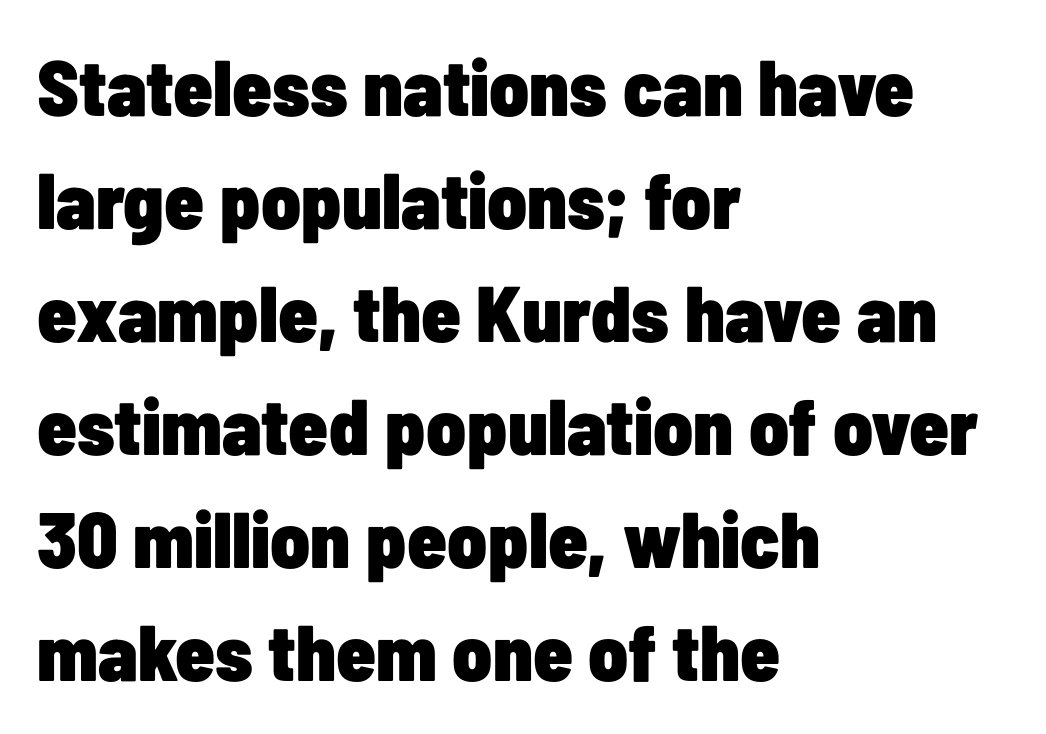
{"serif": "no", "italic": "no", "bold": "yes", "weight": "heavy", "width": "condensed", "stroke_contrast": "low", "x_height": "medium", "monospaced": "no", "underline": "no", "align": "left", "line_spacing": "normal", "line_spacing_ratio": 1.43, "letter_spacing": "normal", "letter_spacing_em": 0.0, "glyph_px": 79}
